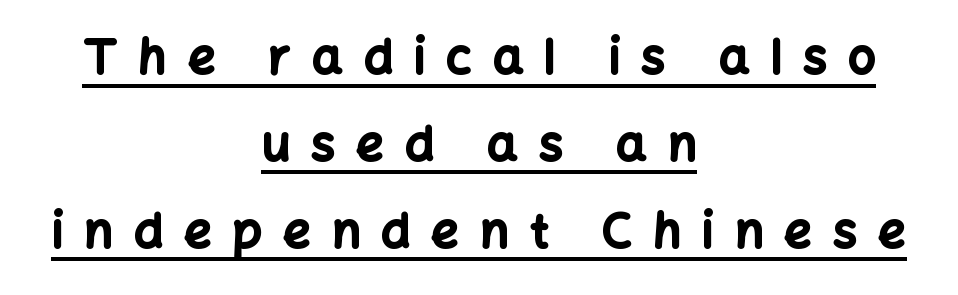
The image shows 48 px bold sans-serif type, upright; set centered, line spacing 1.81x, unusually wide letter spacing (+0.44 em), underlined; low stroke contrast and a medium x-height.
